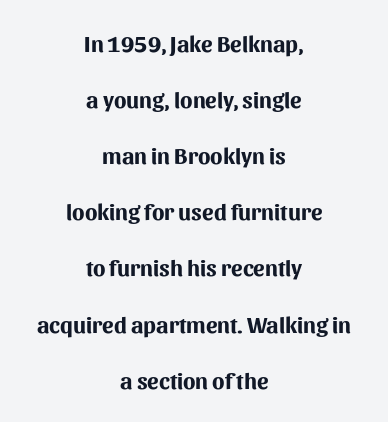
The image shows 23 px bold type, upright; set centered, loose line spacing (2.44x), normal letter spacing, not underlined.
